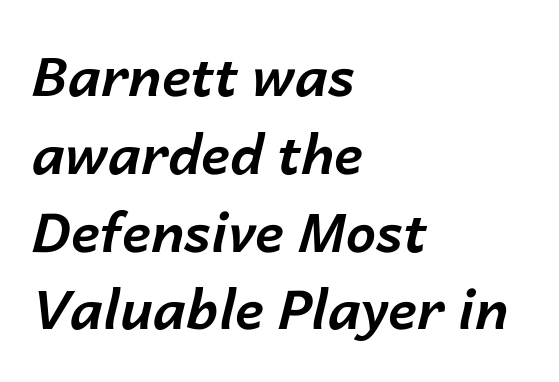
{"italic": "yes", "lean": "right", "slant_degrees": 14, "bold": "yes", "weight": "bold", "width": "normal", "stroke_contrast": "low", "x_height": "medium", "monospaced": "no", "underline": "no", "align": "left", "line_spacing": "normal", "line_spacing_ratio": 1.44, "letter_spacing": "normal", "letter_spacing_em": 0.0, "glyph_px": 54}
